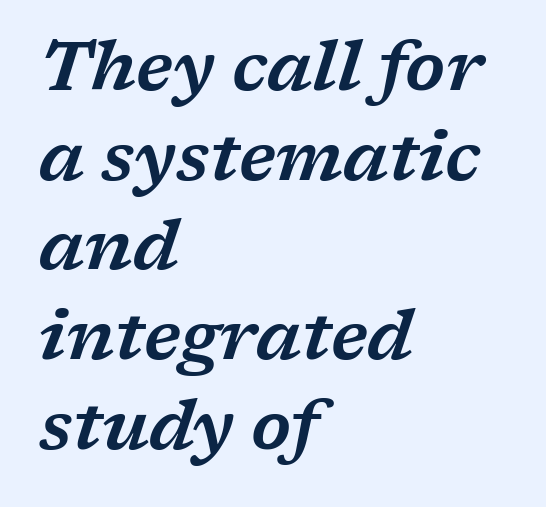
Q: Is the text italic (slanted)? A: Yes, it leans right by about 17 degrees.
Q: Is the typeface a serif or a sans-serif typeface? A: Serif.
Q: Is the text underlined? A: No.
Q: How is the paragraph aligned? A: Left-aligned.
Q: Is the spacing between letters normal or unusually wide? A: Normal.
Q: Is the spacing between lines tight, normal or loose? A: Normal.
Q: Width (condensed, normal, or wide)? A: Wide.
Q: Stroke contrast? A: Low.
Q: x-height? A: Medium.
Q: Monospaced? A: No.
